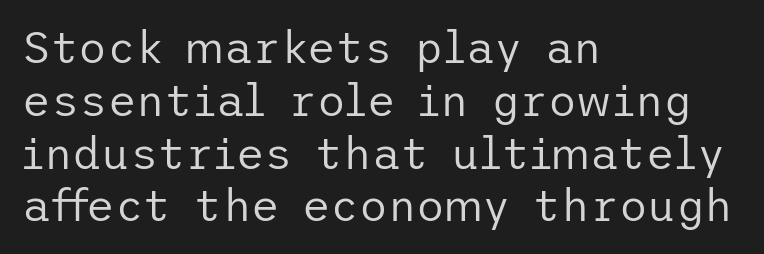
Ordinary non-slanted type is in use. Is the stroke heavy? The answer is a plain regular-or-lighter. Line starts are locked; line ends wander. Nothing sits at the stroke ends, so this counts as sans-serif. The string is rendered with underlining switched off. The horizontal fit of the characters is conventional and even.
